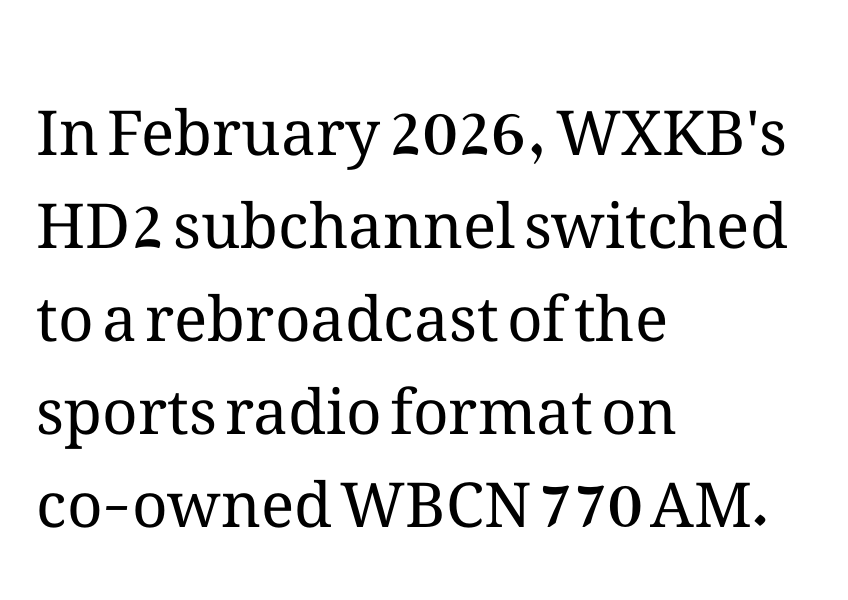
The image shows 62 px regular-weight type, upright; set left-aligned, normal line spacing (1.5x), normal letter spacing, not underlined; medium stroke contrast and a medium x-height.
